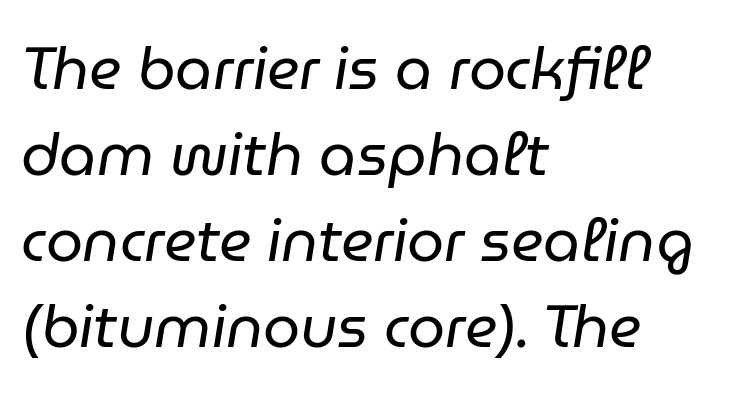
Q: Is the text bold? A: No.
Q: Is the text italic (slanted)? A: Yes, it leans right by about 9 degrees.
Q: Is the text underlined? A: No.
Q: How is the paragraph aligned? A: Left-aligned.
Q: Is the spacing between letters normal or unusually wide? A: Normal.
Q: Is the spacing between lines tight, normal or loose? A: Normal.
Q: Width (condensed, normal, or wide)? A: Normal.
Q: Stroke contrast? A: Low.
Q: x-height? A: Medium.
Q: Monospaced? A: No.
